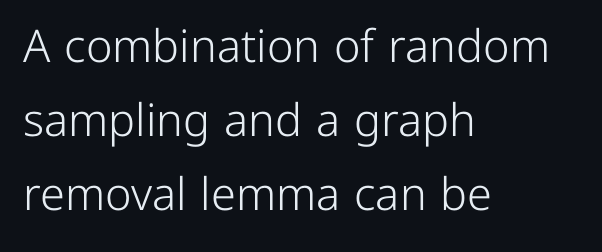
{"serif": "no", "italic": "no", "bold": "no", "weight": "light", "width": "normal", "stroke_contrast": "low", "x_height": "medium", "monospaced": "no", "underline": "no", "align": "left", "line_spacing": "normal", "line_spacing_ratio": 1.65, "letter_spacing": "normal", "letter_spacing_em": 0.0, "glyph_px": 45}
